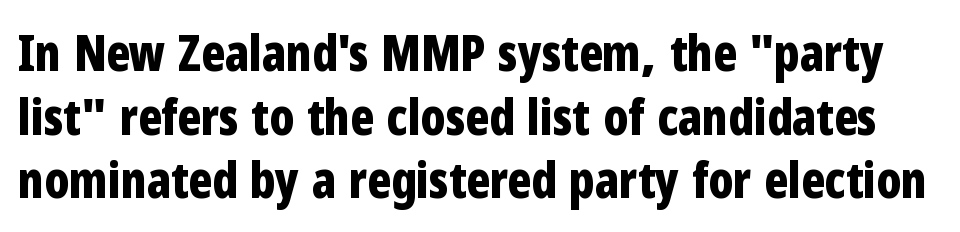
One glance says typical: line gaps are just what's usual. Serif or sans? Sans — the stroke terminals are bare. Note the varied advance widths — an 'i' is clearly narrower than an 'm'. A typesetter would mark this as roman, not italic. Bold? Absolutely — the strokes are thick and heavy.
